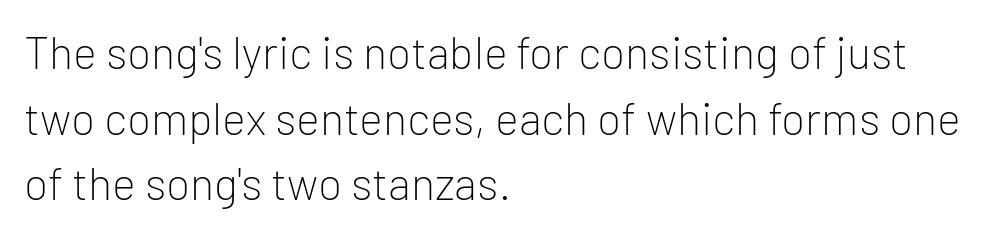
Compared with typical paragraphs, the rows here are spaced about the same. This sample has the flowing, uneven cadence of proportional lettering. The typeface has the unassuming heft of standard copy or less. Serif or sans? Sans — the stroke terminals are bare. Any mark beneath the type? The region is blank. Layout note: lines flush left.
